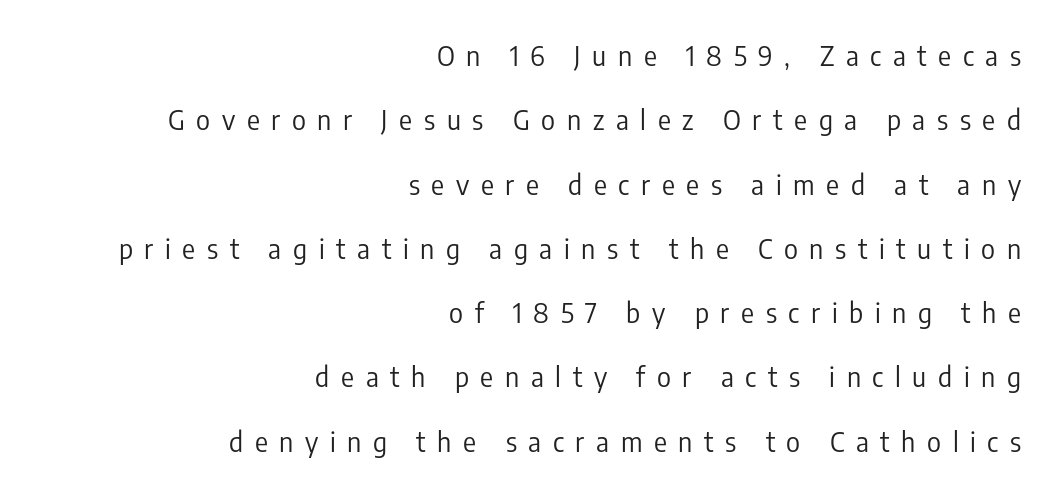
The image shows 27 px text type, upright; set right-aligned, loose line spacing (2.38x), unusually wide letter spacing (+0.43 em), not underlined.
